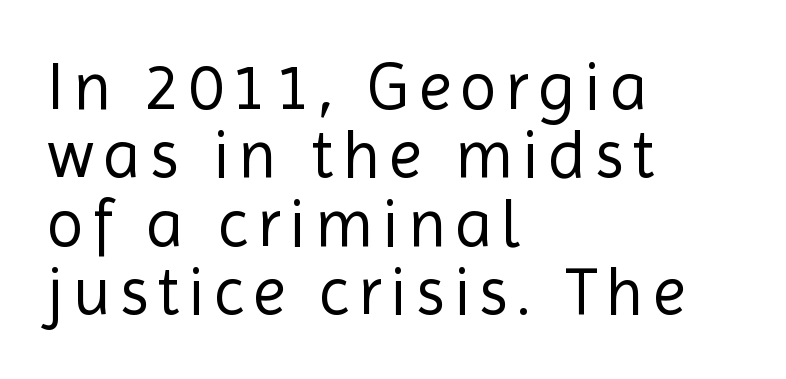
Q: Is the text bold? A: No.
Q: Is the text italic (slanted)? A: No, it is upright.
Q: Is the typeface a serif or a sans-serif typeface? A: Sans-serif.
Q: Is the text underlined? A: No.
Q: How is the paragraph aligned? A: Left-aligned.
Q: Is the spacing between lines tight, normal or loose? A: Tight.
Q: Width (condensed, normal, or wide)? A: Normal.
Q: x-height? A: Medium.
Q: Monospaced? A: No.
